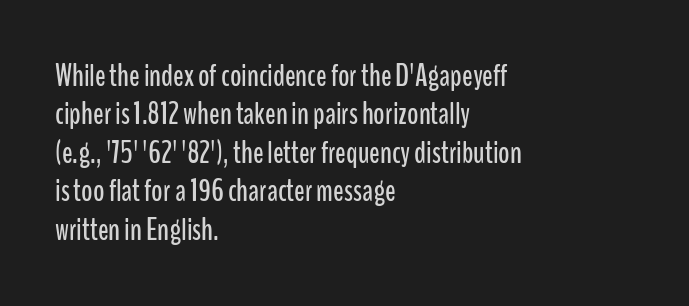
Q: Is the text italic (slanted)? A: No, it is upright.
Q: Is the typeface a serif or a sans-serif typeface? A: Sans-serif.
Q: Is the text underlined? A: No.
Q: How is the paragraph aligned? A: Left-aligned.
Q: Is the spacing between letters normal or unusually wide? A: Normal.
Q: Width (condensed, normal, or wide)? A: Condensed.
Q: Stroke contrast? A: Low.
Q: x-height? A: Medium.
Q: Monospaced? A: No.
